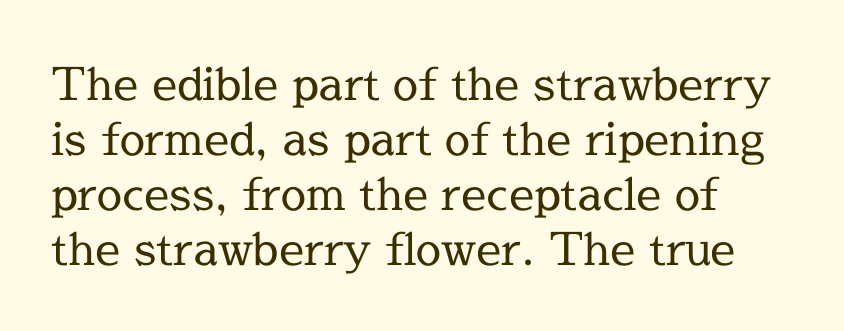
The image shows 45 px regular-weight serif type, upright; set left-aligned, line spacing 1.22x, normal letter spacing, not underlined; a medium x-height.
